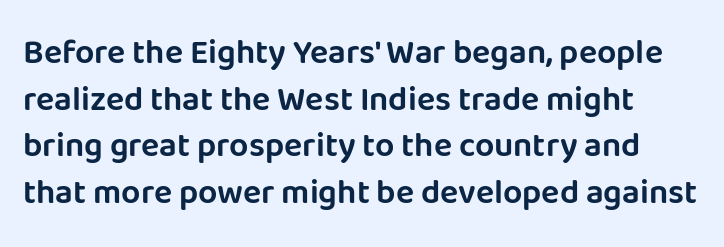
Nothing unusual about the tracking: characters are spaced as the font intends. Varying glyph widths throughout — classic text-font behaviour. The area under the type is left untouched. The rendering uses a moderate line-height, typical for paragraphs. A typesetter would label this face a sans.
